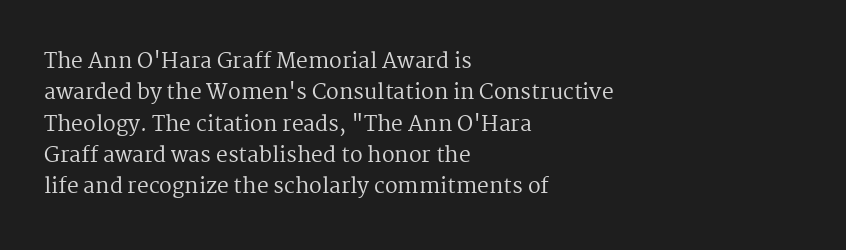
Ordinary non-slanted type is in use. Honestly, the row spacing looks completely unremarkable. These lines keep a tight, regular rhythm from letter to letter. These lines stack with their left ends in a neat column.
